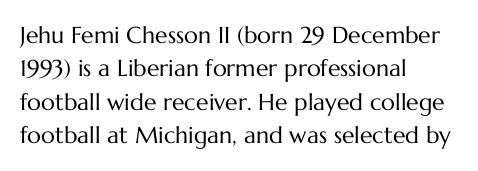
How would I describe the line gaps? Plain and ordinary. Just letters on the line, the space beneath them empty. Alignment: flush left. In terms of posture, this sample is upright.
